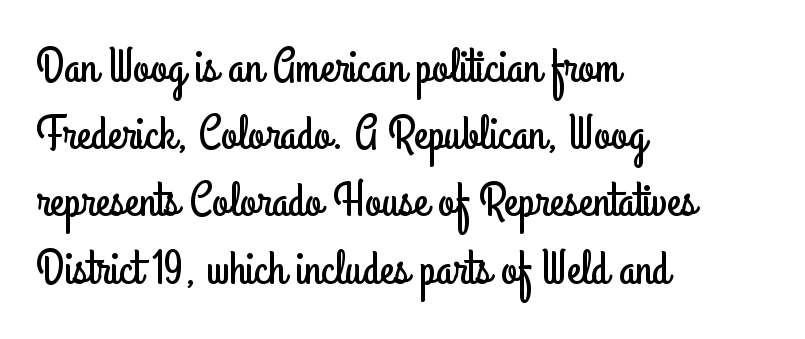
{"serif": "no", "width": "condensed", "stroke_contrast": "low", "x_height": "small", "monospaced": "no", "underline": "no", "align": "left", "line_spacing": "normal", "line_spacing_ratio": 1.43, "letter_spacing": "normal", "letter_spacing_em": 0.0, "glyph_px": 47}
